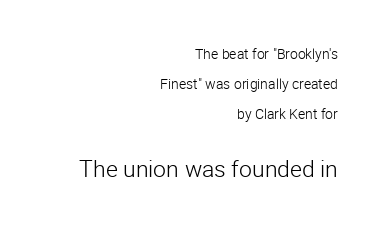
Q: Is the text bold? A: No.
Q: Is the text italic (slanted)? A: No, it is upright.
Q: Is the text underlined? A: No.
Q: How is the paragraph aligned? A: Right-aligned.
Q: Is the spacing between letters normal or unusually wide? A: Normal.
Q: Is the spacing between lines tight, normal or loose? A: Loose.
Q: Which block of text is set in a larger size, the first (top) or the second (bottom)? A: The second (bottom) one.
